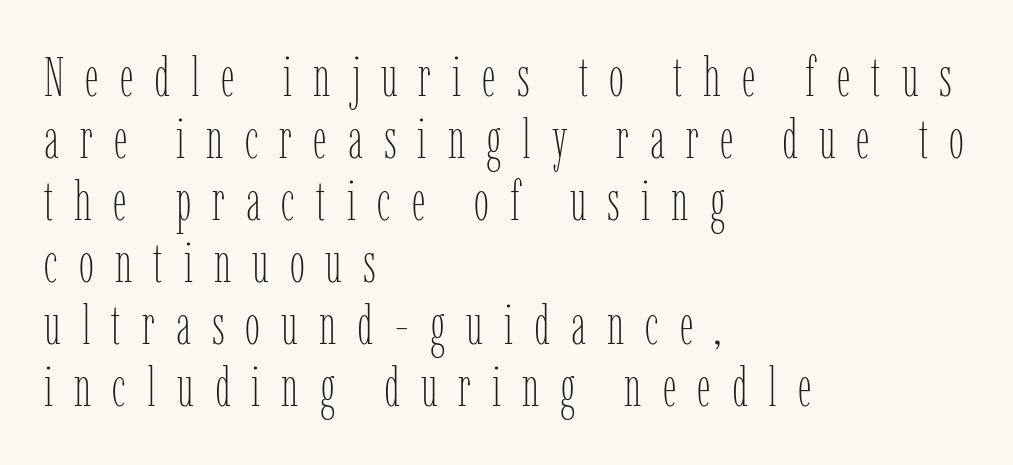
{"italic": "no", "bold": "no", "weight": "thin", "width": "condensed", "stroke_contrast": "low", "x_height": "medium", "monospaced": "no", "underline": "no", "align": "left", "line_spacing": "tight", "line_spacing_ratio": 1.15, "letter_spacing": "wide", "letter_spacing_em": 0.39, "glyph_px": 54}
